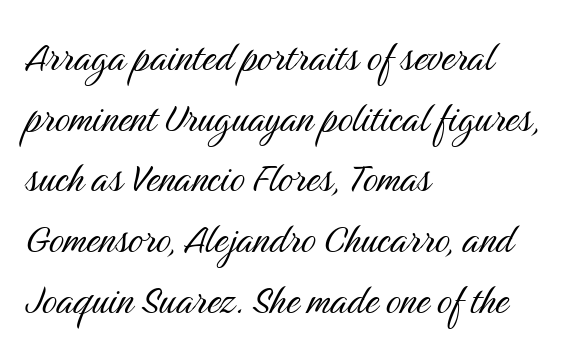
The image shows 47 px light, condensed sans-serif type; set left-aligned, normal line spacing (1.29x), normal letter spacing, not underlined; medium stroke contrast and a medium x-height.
